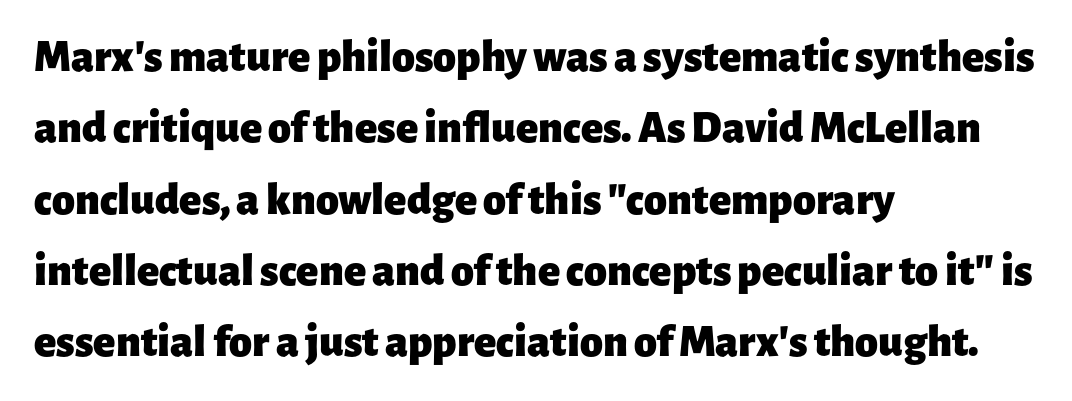
The image shows 46 px heavy sans-serif type, upright; set left-aligned, normal line spacing (1.55x), normal letter spacing, not underlined; low stroke contrast and a medium x-height.
